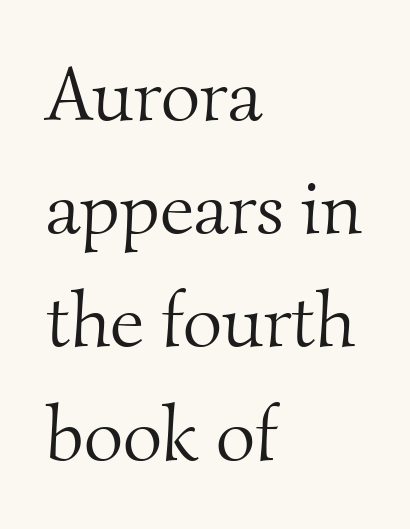
The image shows 76 px light serif type; set left-aligned, normal line spacing (1.49x), normal letter spacing, not underlined; medium stroke contrast and a small x-height.
